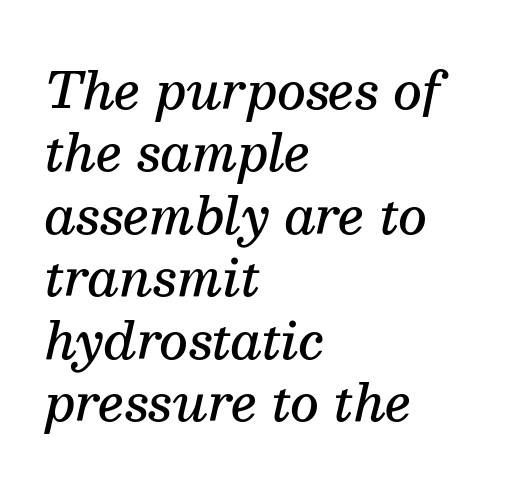
The image shows 50 px semibold serif type, italic (leaning right); set left-aligned, normal line spacing (1.25x), normal letter spacing, not underlined; medium stroke contrast and a medium x-height.
